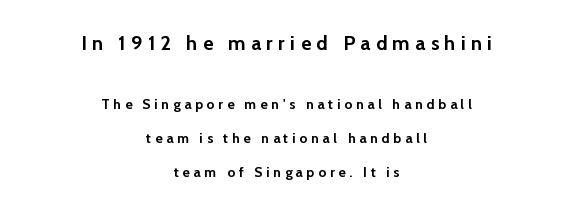
{"italic": "no", "bold": "yes", "underline": "no", "align": "center", "line_spacing": "loose", "line_spacing_ratio": 2.44, "letter_spacing": "wide", "letter_spacing_em": 0.27, "larger_block": "first", "size_ratio": 1.43, "glyph_px": 20}
